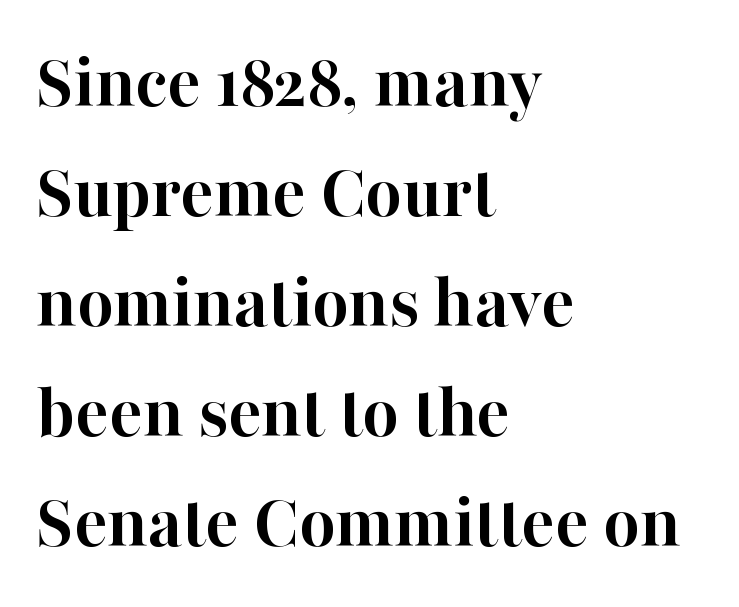
The image shows 78 px semibold serif type, upright; set left-aligned, normal line spacing (1.41x), normal letter spacing, not underlined; high stroke contrast and a medium x-height.
